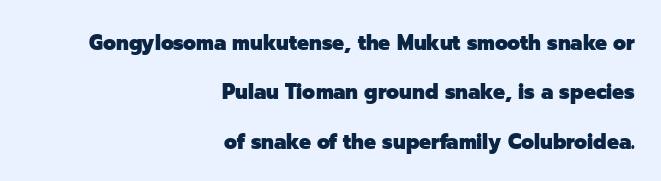
Q: Is the text bold? A: Yes.
Q: Is the text italic (slanted)? A: No, it is upright.
Q: Is the text underlined? A: No.
Q: How is the paragraph aligned? A: Right-aligned.
Q: Is the spacing between letters normal or unusually wide? A: Normal.
Q: Is the spacing between lines tight, normal or loose? A: Loose.
